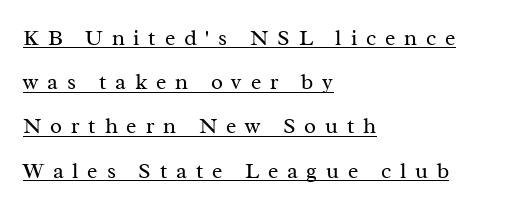
{"italic": "no", "bold": "no", "underline": "yes", "align": "left", "line_spacing": "loose", "line_spacing_ratio": 2.01, "letter_spacing": "wide", "letter_spacing_em": 0.4, "glyph_px": 22}
